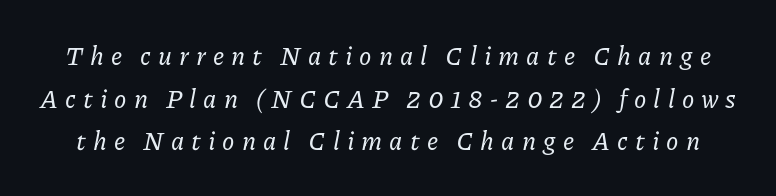
Students, note that the glyphs here are deliberately spaced far apart. Beneath every word, the page is bare. When letters slant like this, we call the style italic.
